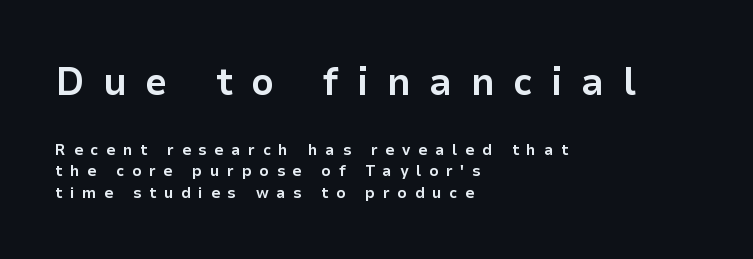
The image shows 39 px bold sans-serif type, upright; set left-aligned, normal line spacing (1.33x), unusually wide letter spacing (+0.48 em), not underlined; the first (top) block is 2.44x larger; low stroke contrast and a medium x-height.
